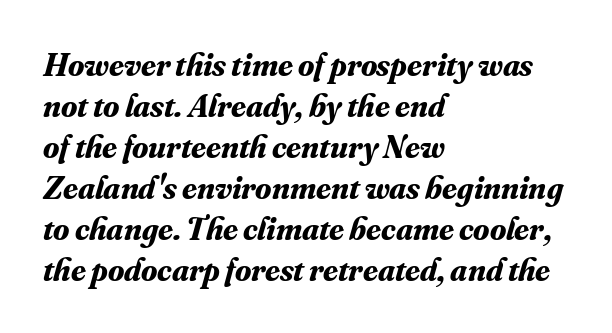
{"serif": "yes", "italic": "yes", "lean": "right", "slant_degrees": 16, "bold": "yes", "weight": "bold", "width": "normal", "stroke_contrast": "medium", "x_height": "small", "monospaced": "no", "underline": "no", "align": "left", "line_spacing_ratio": 1.24, "letter_spacing": "normal", "letter_spacing_em": 0.0, "glyph_px": 33}
